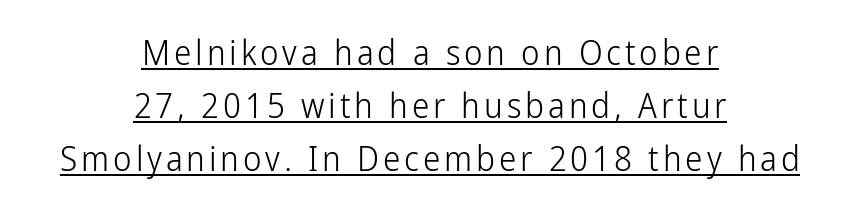
{"serif": "no", "italic": "no", "bold": "no", "weight": "light", "width": "condensed", "stroke_contrast": "low", "x_height": "medium", "monospaced": "no", "underline": "yes", "align": "center", "line_spacing": "normal", "line_spacing_ratio": 1.52, "glyph_px": 35}
